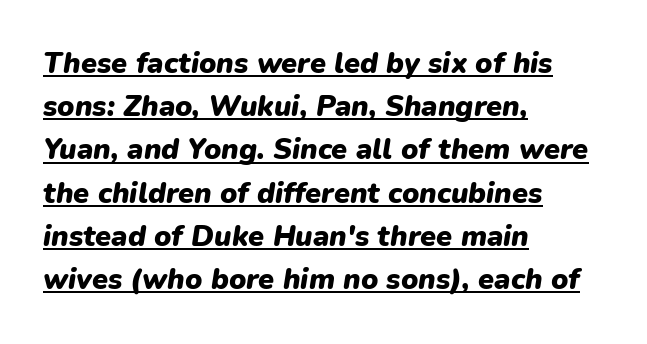
Weight: bold. The passage shown is underscored from start to finish. This sample has the flowing, uneven cadence of proportional lettering. Leading matches the norm, producing a regular column.
